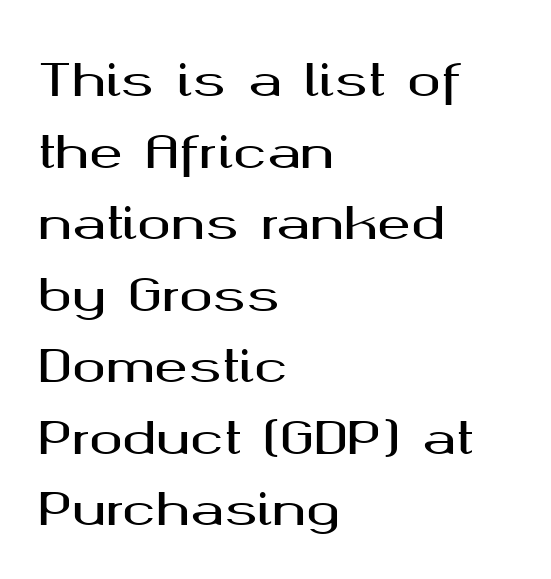
Q: Is the text italic (slanted)? A: No, it is upright.
Q: Is the typeface a serif or a sans-serif typeface? A: Sans-serif.
Q: Is the text underlined? A: No.
Q: How is the paragraph aligned? A: Left-aligned.
Q: Is the spacing between letters normal or unusually wide? A: Normal.
Q: Is the spacing between lines tight, normal or loose? A: Normal.
Q: Width (condensed, normal, or wide)? A: Wide.
Q: Stroke contrast? A: Medium.
Q: x-height? A: Medium.
Q: Monospaced? A: No.
